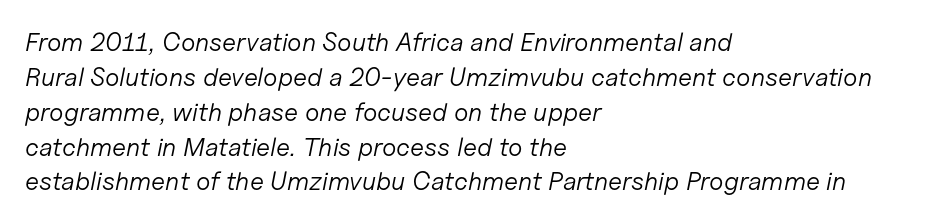
{"italic": "yes", "lean": "right", "slant_degrees": 11, "bold": "no", "underline": "no", "align": "left", "line_spacing": "normal", "line_spacing_ratio": 1.34, "letter_spacing": "normal", "letter_spacing_em": 0.0, "glyph_px": 26}
